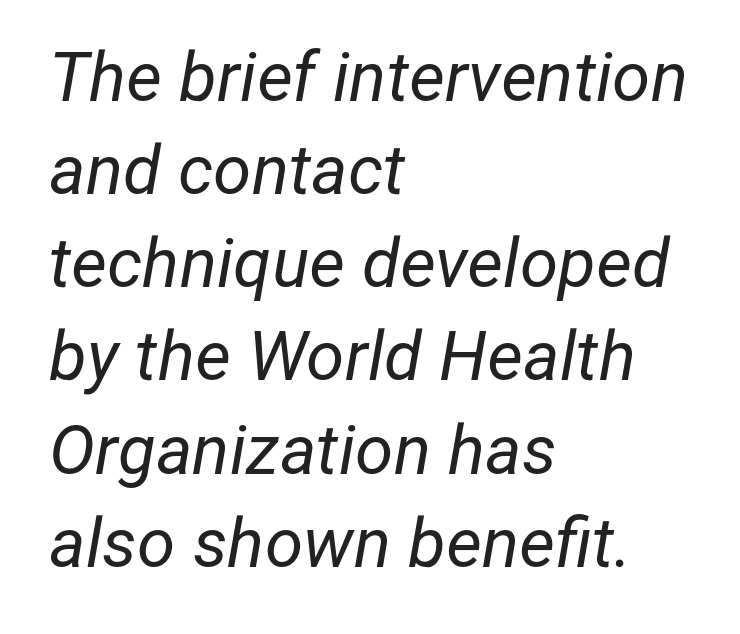
The image shows 69 px regular-weight type, italic (leaning right); set left-aligned, normal line spacing (1.35x), normal letter spacing, not underlined; low stroke contrast and a medium x-height.
